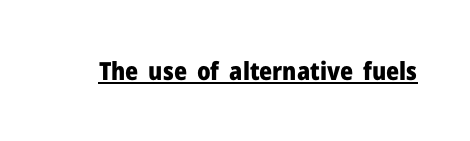
Q: Is the text bold? A: Yes.
Q: Is the text italic (slanted)? A: No, it is upright.
Q: Is the text underlined? A: Yes.
Q: Is the spacing between letters normal or unusually wide? A: Normal.
